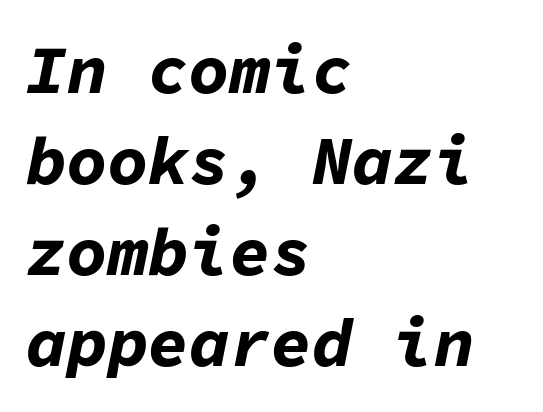
Q: Is the text bold? A: Yes.
Q: Is the text italic (slanted)? A: Yes, it leans right by about 11 degrees.
Q: Is the text underlined? A: No.
Q: How is the paragraph aligned? A: Left-aligned.
Q: Is the spacing between letters normal or unusually wide? A: Normal.
Q: Is the spacing between lines tight, normal or loose? A: Normal.
Q: Width (condensed, normal, or wide)? A: Normal.
Q: Stroke contrast? A: Low.
Q: x-height? A: Medium.
Q: Monospaced? A: Yes.
